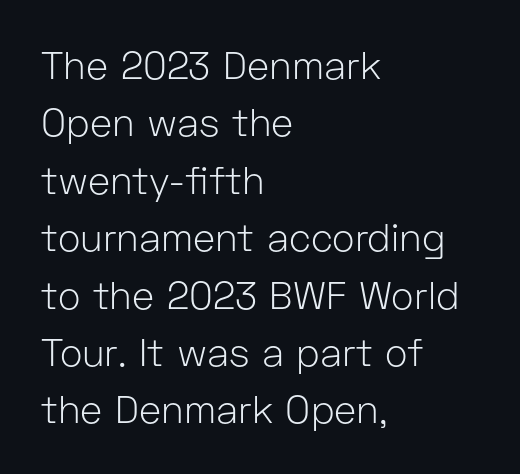
Q: Is the text bold? A: No.
Q: Is the text italic (slanted)? A: No, it is upright.
Q: Is the typeface a serif or a sans-serif typeface? A: Sans-serif.
Q: Is the text underlined? A: No.
Q: How is the paragraph aligned? A: Left-aligned.
Q: Is the spacing between letters normal or unusually wide? A: Normal.
Q: Is the spacing between lines tight, normal or loose? A: Normal.
Q: Width (condensed, normal, or wide)? A: Normal.
Q: Stroke contrast? A: Low.
Q: x-height? A: Medium.
Q: Monospaced? A: No.
